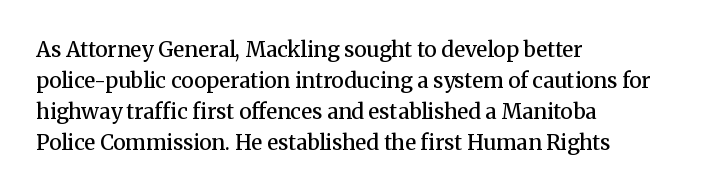
The image shows 21 px text type, upright; set left-aligned, normal line spacing (1.48x), normal letter spacing, not underlined.
